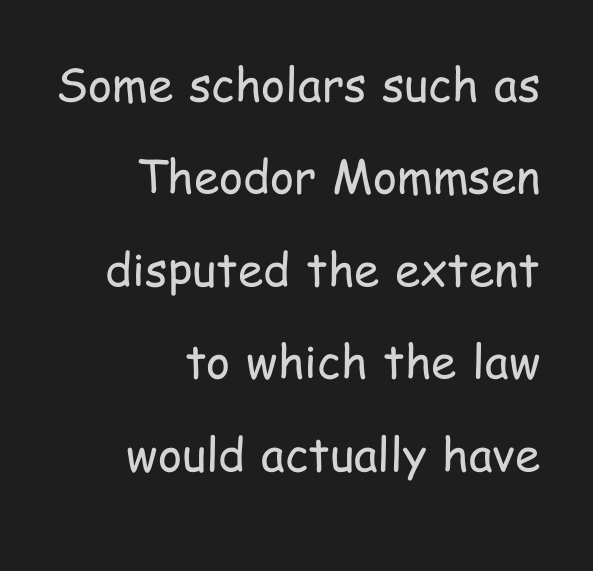
Q: Is the text bold? A: No.
Q: Is the text italic (slanted)? A: No, it is upright.
Q: Is the typeface a serif or a sans-serif typeface? A: Sans-serif.
Q: Is the text underlined? A: No.
Q: How is the paragraph aligned? A: Right-aligned.
Q: Is the spacing between letters normal or unusually wide? A: Normal.
Q: Is the spacing between lines tight, normal or loose? A: Loose.
Q: Width (condensed, normal, or wide)? A: Condensed.
Q: Stroke contrast? A: Low.
Q: x-height? A: Medium.
Q: Monospaced? A: No.
